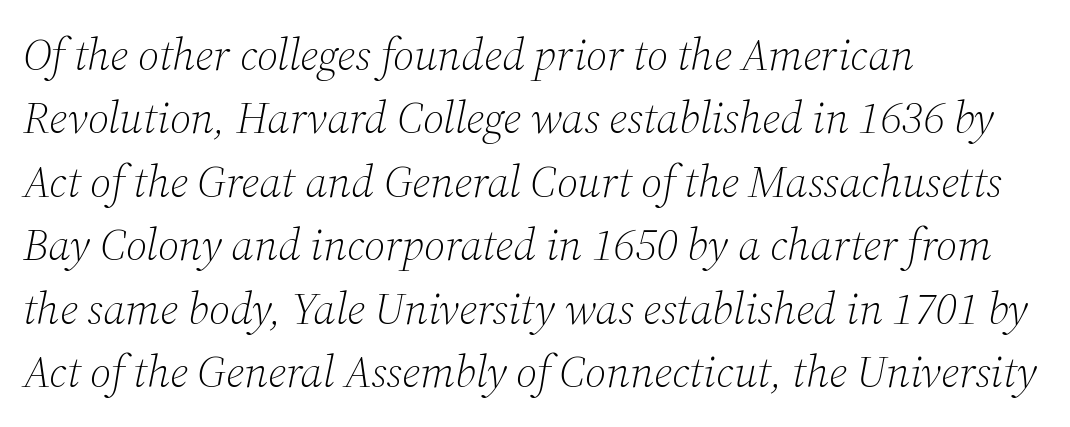
The image shows 45 px light serif type, italic (leaning right); set left-aligned, normal line spacing (1.41x), normal letter spacing, not underlined; medium stroke contrast and a medium x-height.
